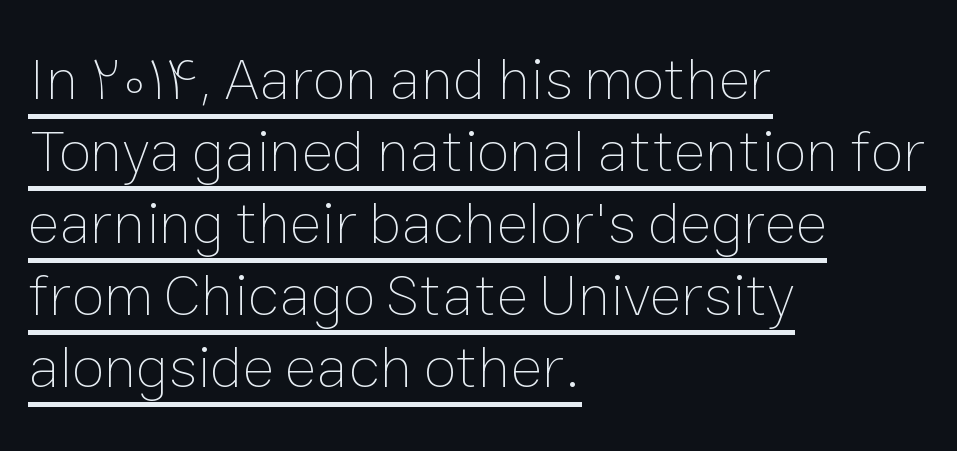
Q: Is the text bold? A: No.
Q: Is the text italic (slanted)? A: No, it is upright.
Q: Is the text underlined? A: Yes.
Q: How is the paragraph aligned? A: Left-aligned.
Q: Is the spacing between letters normal or unusually wide? A: Normal.
Q: Width (condensed, normal, or wide)? A: Normal.
Q: Stroke contrast? A: Low.
Q: x-height? A: Medium.
Q: Monospaced? A: No.
